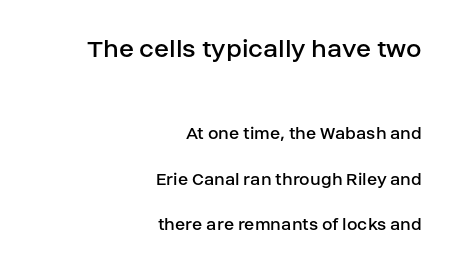
Is the block centered? No — it sits flush against the right margin. If you measured baseline to baseline, you'd find a long distance. The composition opens big and finishes small. The area under the type is left untouched. Upright lettering throughout.
